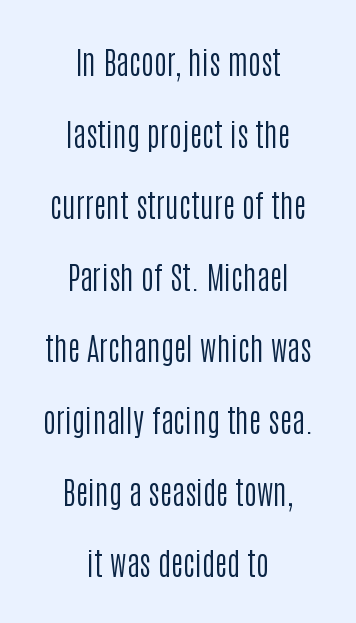
The image shows 31 px regular-weight, condensed sans-serif type, upright; set centered, loose line spacing (2.31x), normal letter spacing, not underlined; low stroke contrast and a large x-height.
